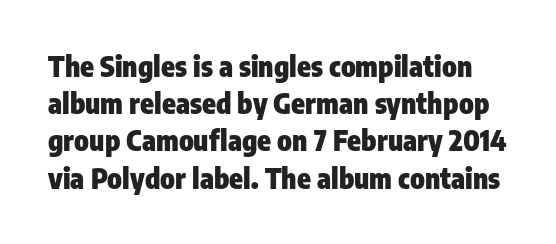
{"serif": "no", "italic": "no", "bold": "yes", "weight": "heavy", "width": "condensed", "stroke_contrast": "low", "x_height": "medium", "monospaced": "no", "underline": "no", "line_spacing": "normal", "line_spacing_ratio": 1.33, "letter_spacing": "normal", "letter_spacing_em": 0.0, "glyph_px": 28}
